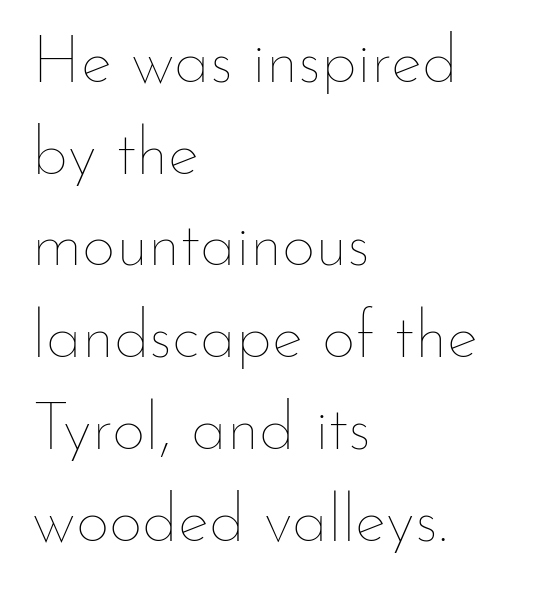
The image shows 66 px thin type, upright; set left-aligned, normal line spacing (1.39x), normal letter spacing, not underlined; low stroke contrast and a small x-height.
